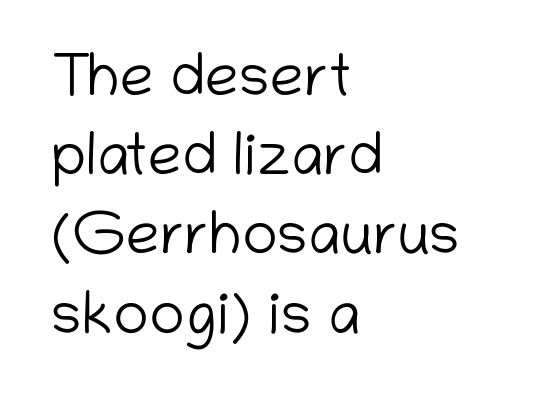
The image shows 60 px light sans-serif type, upright; set left-aligned, normal line spacing (1.32x), normal letter spacing, not underlined; low stroke contrast and a medium x-height.
